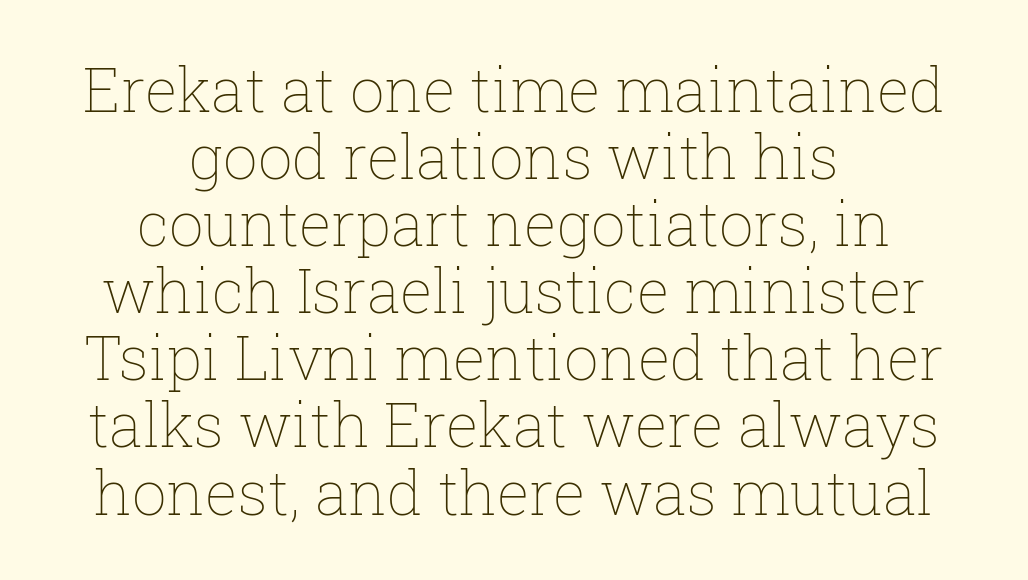
{"italic": "no", "bold": "no", "weight": "thin", "width": "normal", "stroke_contrast": "low", "x_height": "medium", "monospaced": "no", "underline": "no", "align": "center", "line_spacing": "tight", "line_spacing_ratio": 1.1, "letter_spacing": "normal", "letter_spacing_em": 0.0, "glyph_px": 61}
